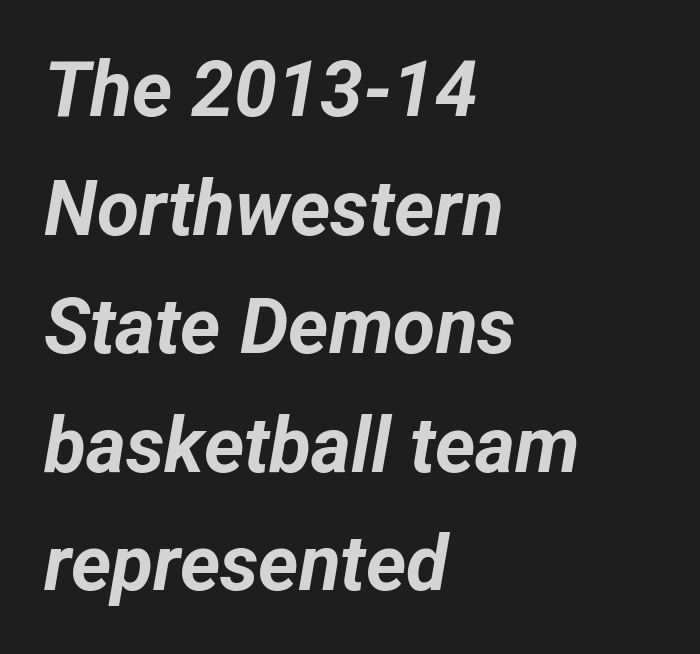
The image shows 77 px bold type, italic (leaning right); set left-aligned, normal line spacing (1.54x), normal letter spacing, not underlined; low stroke contrast and a medium x-height.
